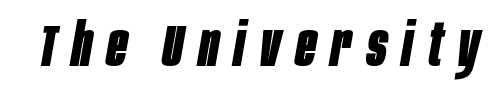
The image shows 59 px bold, condensed type, italic (leaning right); set unusually wide letter spacing (+0.26 em), not underlined; low stroke contrast and a large x-height.
